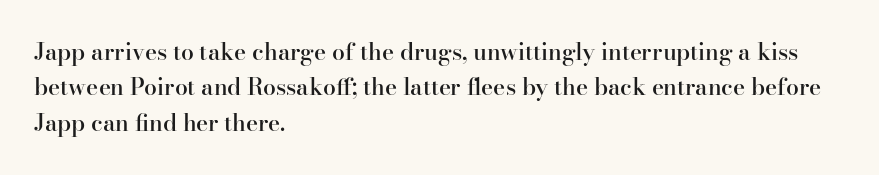
A bit beefed up — I'd call it semibold rather than bold. Upright lettering throughout. Students, observe: this is what conventionally led text looks like. The typesetter chose a ragged-right arrangement here. The rendering keeps characters at their native spacing. Only glyphs here, with clear space below each row.
